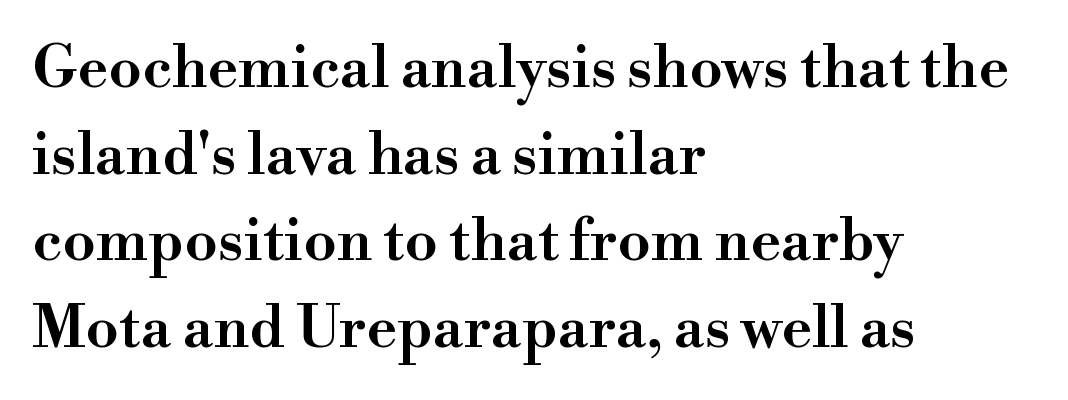
{"serif": "yes", "italic": "no", "bold": "semi", "weight": "semibold", "width": "normal", "stroke_contrast": "high", "x_height": "small", "monospaced": "no", "underline": "no", "align": "left", "line_spacing": "normal", "line_spacing_ratio": 1.47, "letter_spacing": "normal", "letter_spacing_em": 0.0, "glyph_px": 59}
